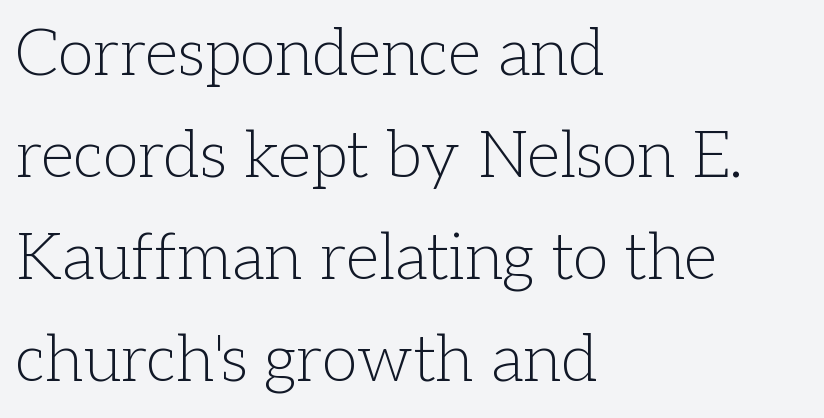
Look at the bottom of the vertical strokes: they flare into serifs here. Vertical strokes here are truly vertical. Varying glyph widths throughout — classic text-font behaviour. Nobody touched the tracking dial on this one. Casual observation: everything's shoved over to the left.
